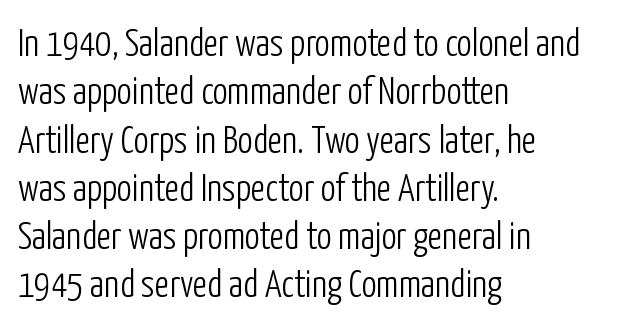
Q: Is the text bold? A: No.
Q: Is the text italic (slanted)? A: No, it is upright.
Q: Is the typeface a serif or a sans-serif typeface? A: Sans-serif.
Q: Is the text underlined? A: No.
Q: How is the paragraph aligned? A: Left-aligned.
Q: Is the spacing between letters normal or unusually wide? A: Normal.
Q: Is the spacing between lines tight, normal or loose? A: Normal.
Q: Width (condensed, normal, or wide)? A: Condensed.
Q: Stroke contrast? A: Low.
Q: x-height? A: Medium.
Q: Monospaced? A: No.
